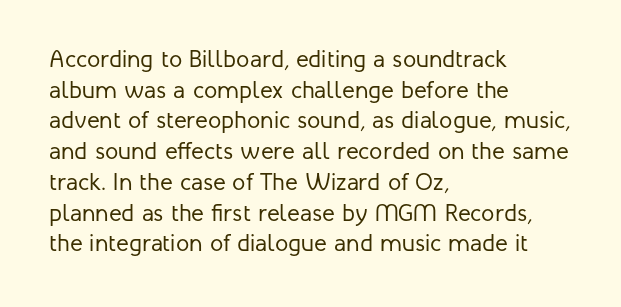
Q: Is the text bold? A: No.
Q: Is the text italic (slanted)? A: No, it is upright.
Q: Is the text underlined? A: No.
Q: How is the paragraph aligned? A: Left-aligned.
Q: Is the spacing between letters normal or unusually wide? A: Normal.
Q: Is the spacing between lines tight, normal or loose? A: Normal.
